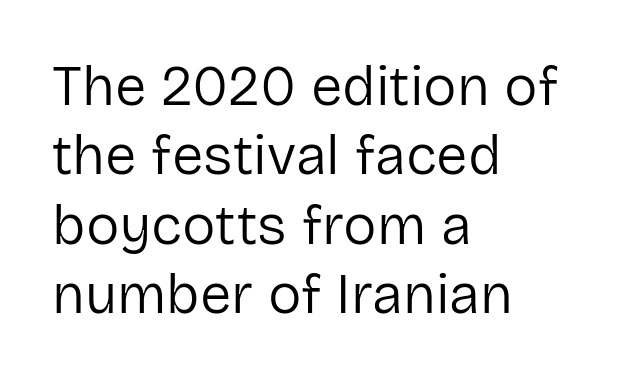
The image shows 56 px regular-weight sans-serif type, upright; set left-aligned, line spacing 1.24x, normal letter spacing, not underlined; low stroke contrast and a medium x-height.
